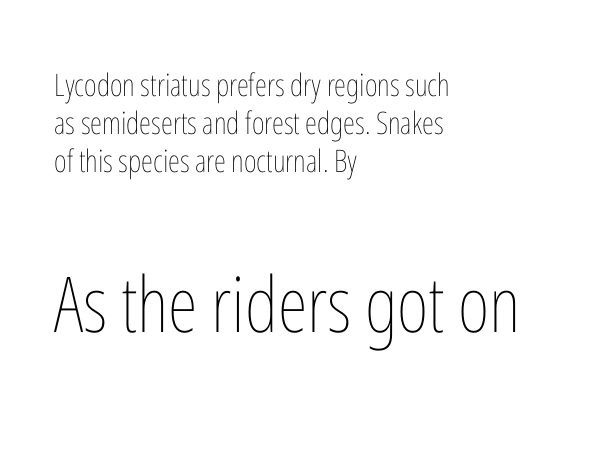
{"italic": "no", "bold": "no", "weight": "thin", "width": "condensed", "stroke_contrast": "low", "x_height": "medium", "monospaced": "no", "underline": "no", "align": "left", "line_spacing_ratio": 1.23, "letter_spacing": "normal", "letter_spacing_em": 0.0, "larger_block": "second", "size_ratio": 2.48, "glyph_px": 77}
